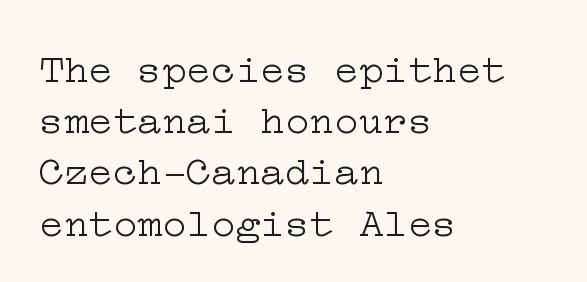
Q: Is the text bold? A: No.
Q: Is the text italic (slanted)? A: No, it is upright.
Q: Is the typeface a serif or a sans-serif typeface? A: Serif.
Q: Is the text underlined? A: No.
Q: How is the paragraph aligned? A: Left-aligned.
Q: Is the spacing between letters normal or unusually wide? A: Normal.
Q: Is the spacing between lines tight, normal or loose? A: Normal.
Q: Width (condensed, normal, or wide)? A: Wide.
Q: Stroke contrast? A: Low.
Q: x-height? A: Medium.
